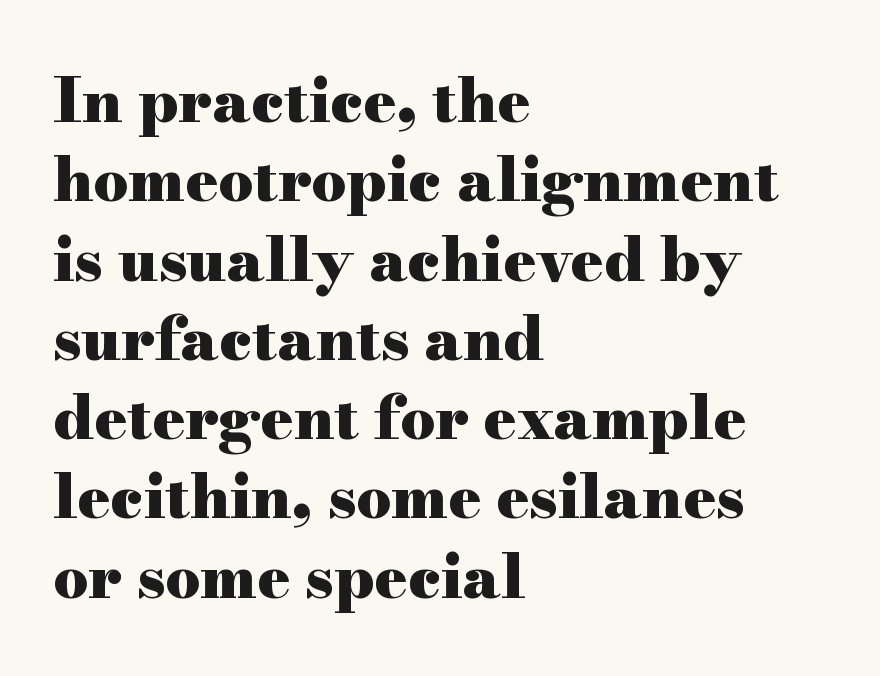
The image shows 61 px heavy, wide serif type, upright; set left-aligned, normal line spacing (1.3x), normal letter spacing, not underlined; high stroke contrast and a small x-height.
